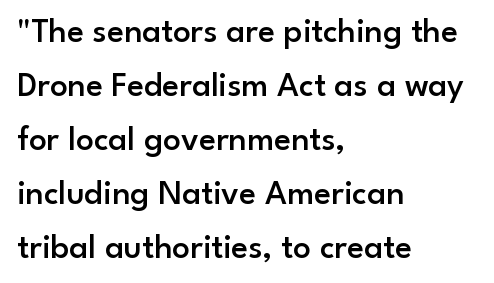
The image shows 35 px semibold sans-serif type, upright; set left-aligned, normal line spacing (1.54x), normal letter spacing, not underlined; low stroke contrast and a small x-height.
